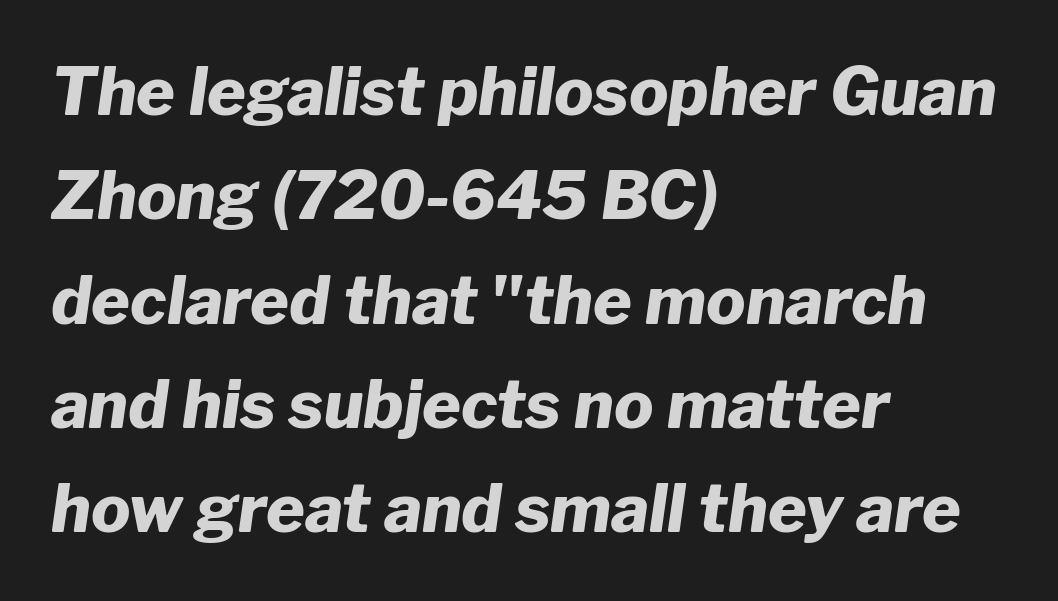
The font's italic variant was chosen for this text. Proportional: the letters do not fall into vertical columns. Compared with typical body copy, the letter spacing here is the same. The string is rendered with underlining switched off. A full-strength bold gives these letters their thick strokes.
